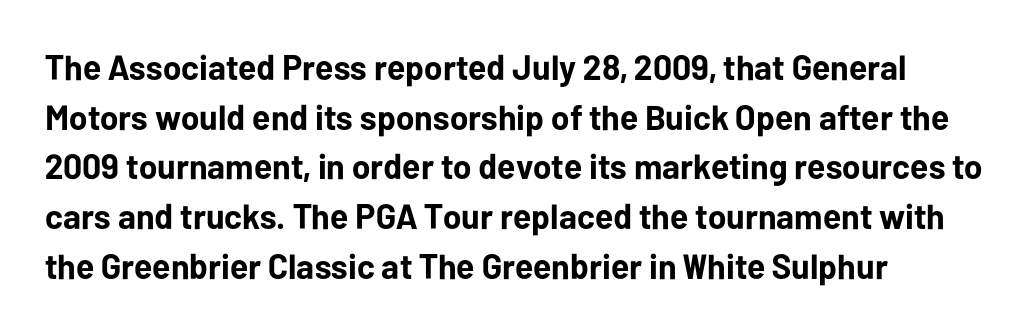
{"serif": "no", "italic": "no", "bold": "yes", "weight": "bold", "width": "normal", "stroke_contrast": "low", "x_height": "medium", "monospaced": "no", "underline": "no", "align": "left", "line_spacing": "normal", "line_spacing_ratio": 1.42, "letter_spacing": "normal", "letter_spacing_em": 0.0, "glyph_px": 35}
